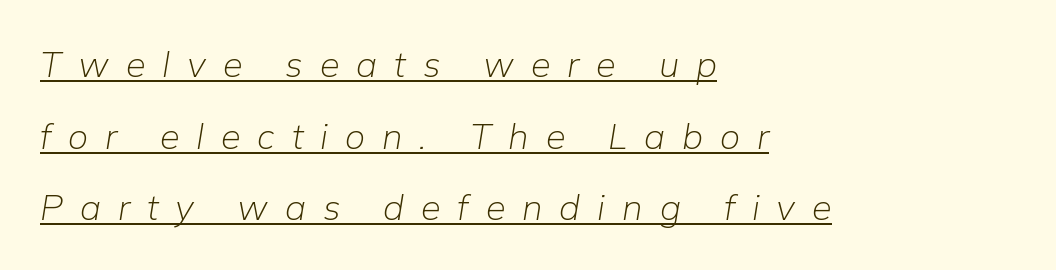
{"italic": "yes", "lean": "right", "slant_degrees": 9, "bold": "no", "weight": "light", "width": "normal", "stroke_contrast": "low", "x_height": "medium", "monospaced": "no", "underline": "yes", "align": "left", "line_spacing": "loose", "line_spacing_ratio": 1.99, "letter_spacing": "wide", "letter_spacing_em": 0.47, "glyph_px": 36}
